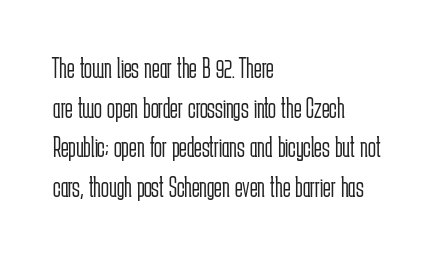
All the whitespace from short lines collects on the right. Weight: not bold — regular or lighter. Compared with typical body copy, the letter spacing here is the same. The leading is moderate, giving the passage an even texture. The font's upright variant was chosen for this text.
